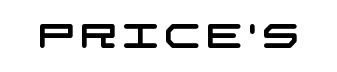
Q: Is the typeface a serif or a sans-serif typeface? A: Sans-serif.
Q: Is the text underlined? A: No.
Q: Width (condensed, normal, or wide)? A: Wide.
Q: Stroke contrast? A: Low.
Q: x-height? A: Large.
